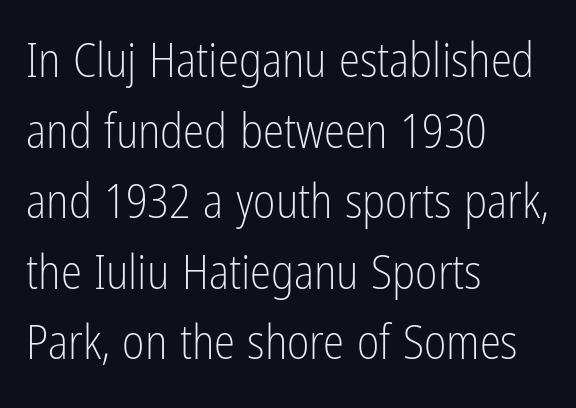
Characters follow at the spacing the type designer built in. A sans-serif font was chosen for this passage. Rendered with straight, roman letterforms. The vertical gap from one line to the next is medium. In CSS terms this would be text-align: left. The font sits on the lighter half of the weight spectrum, regular included.
